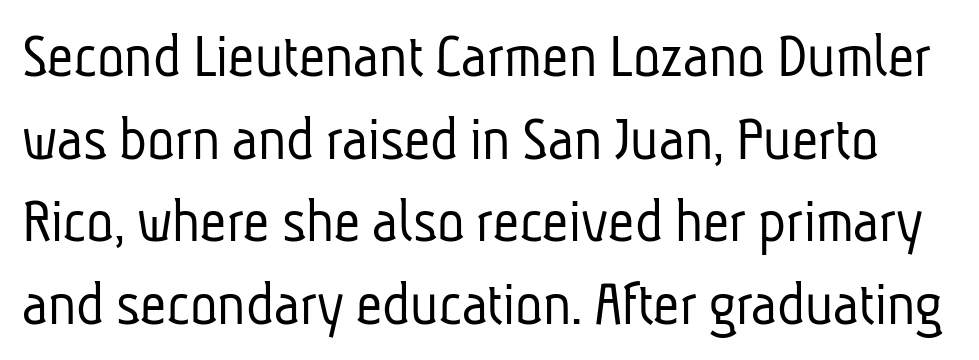
The baseline area is clear. The font is comparable to plain body text, perhaps lighter. Regarding leading, the lines here are spaced in the standard way. A typesetter would call this proportional, since set widths differ per character. The passage shown is typeset with a sans-serif family.
